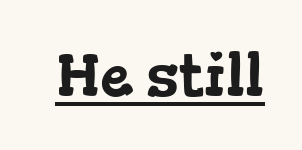
Q: Is the typeface a serif or a sans-serif typeface? A: Serif.
Q: Is the text underlined? A: Yes.
Q: Is the spacing between letters normal or unusually wide? A: Normal.
Q: Width (condensed, normal, or wide)? A: Wide.
Q: Stroke contrast? A: Low.
Q: x-height? A: Medium.
Q: Monospaced? A: No.
